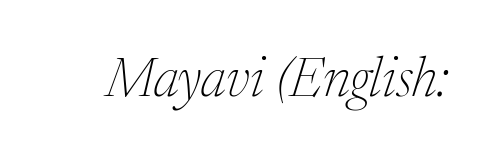
Q: Is the text bold? A: No.
Q: Is the text italic (slanted)? A: Yes, it leans right by about 17 degrees.
Q: Is the typeface a serif or a sans-serif typeface? A: Serif.
Q: Is the text underlined? A: No.
Q: Is the spacing between letters normal or unusually wide? A: Normal.
Q: Width (condensed, normal, or wide)? A: Normal.
Q: Stroke contrast? A: Medium.
Q: x-height? A: Medium.
Q: Monospaced? A: No.
